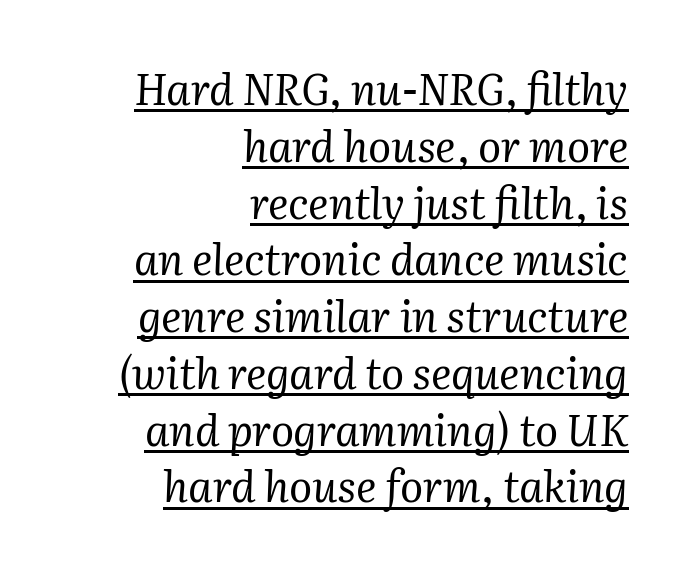
Q: Is the text bold? A: No.
Q: Is the text italic (slanted)? A: Yes, it leans right by about 2 degrees.
Q: Is the typeface a serif or a sans-serif typeface? A: Serif.
Q: Is the text underlined? A: Yes.
Q: How is the paragraph aligned? A: Right-aligned.
Q: Is the spacing between letters normal or unusually wide? A: Normal.
Q: Is the spacing between lines tight, normal or loose? A: Normal.
Q: Width (condensed, normal, or wide)? A: Normal.
Q: Stroke contrast? A: Medium.
Q: x-height? A: Medium.
Q: Monospaced? A: No.
